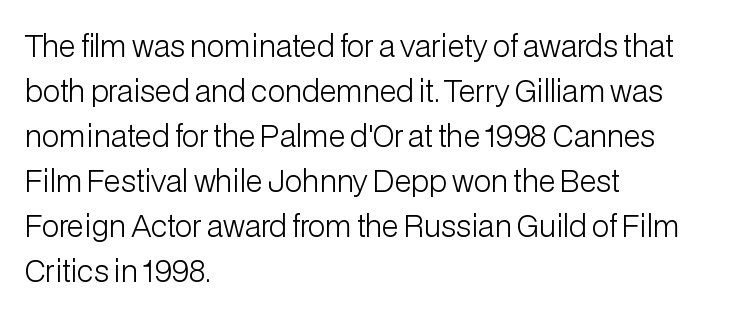
The image shows 29 px light sans-serif type, upright; set left-aligned, normal line spacing (1.55x), normal letter spacing, not underlined; low stroke contrast and a medium x-height.
